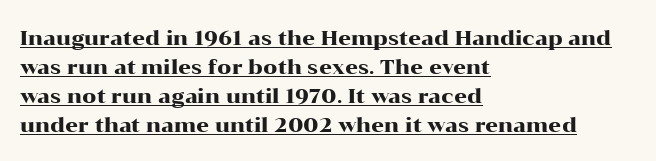
The image shows 20 px text type, upright; set left-aligned, normal line spacing (1.45x), normal letter spacing, underlined.
